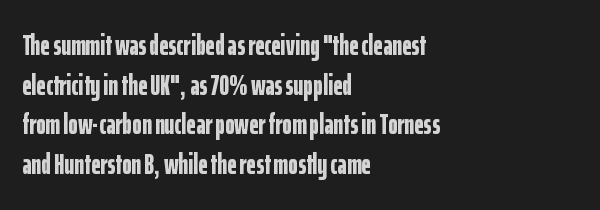
The image shows 29 px bold, condensed sans-serif type, upright; set left-aligned, normal line spacing (1.37x), normal letter spacing, not underlined; low stroke contrast and a medium x-height.
